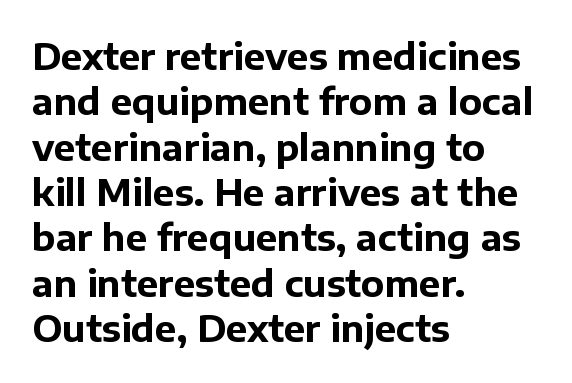
Think of a printed novel: that variable character pitch is what you see here. This rendering features lettering with no underline. Honestly, the row spacing looks completely unremarkable. Plenty of ink on the page — the face is bold.
